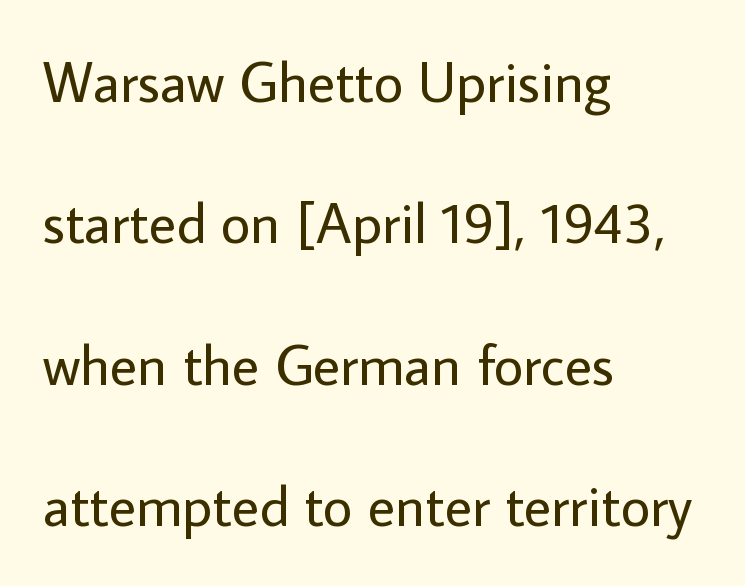
Clear beneath every line of the passage. The typography opts for an upright posture over an oblique one. Weight: in the light-to-regular range. The face used here is proportionally spaced, like ordinary book or web type.
